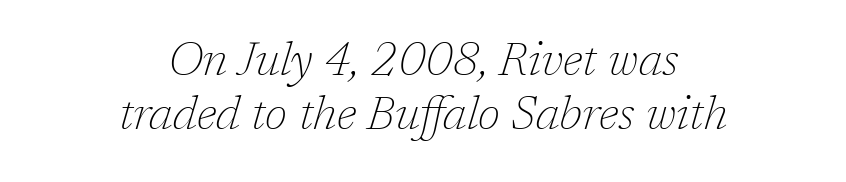
{"serif": "yes", "italic": "yes", "lean": "right", "slant_degrees": 17, "bold": "no", "weight": "thin", "width": "normal", "stroke_contrast": "low", "x_height": "medium", "monospaced": "no", "underline": "no", "align": "center", "line_spacing": "tight", "line_spacing_ratio": 1.14, "letter_spacing": "normal", "letter_spacing_em": 0.0, "glyph_px": 47}
